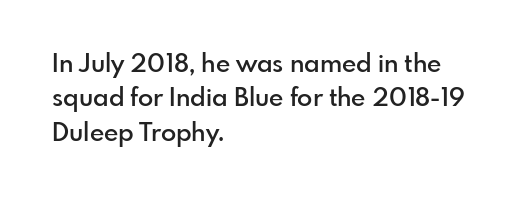
{"italic": "no", "bold": "semi", "underline": "no", "align": "left", "line_spacing": "normal", "line_spacing_ratio": 1.38, "letter_spacing": "normal", "letter_spacing_em": 0.0, "glyph_px": 25}
